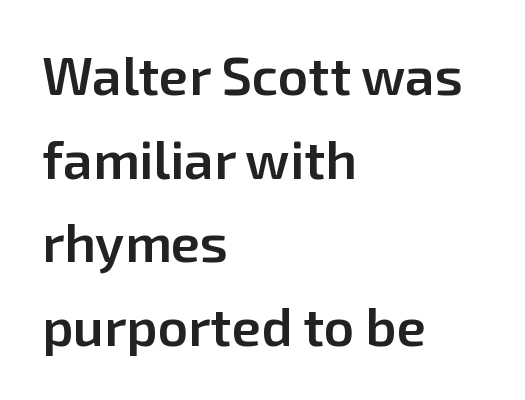
The image shows 53 px semibold sans-serif type, upright; set left-aligned, normal line spacing (1.58x), normal letter spacing, not underlined; low stroke contrast and a medium x-height.
